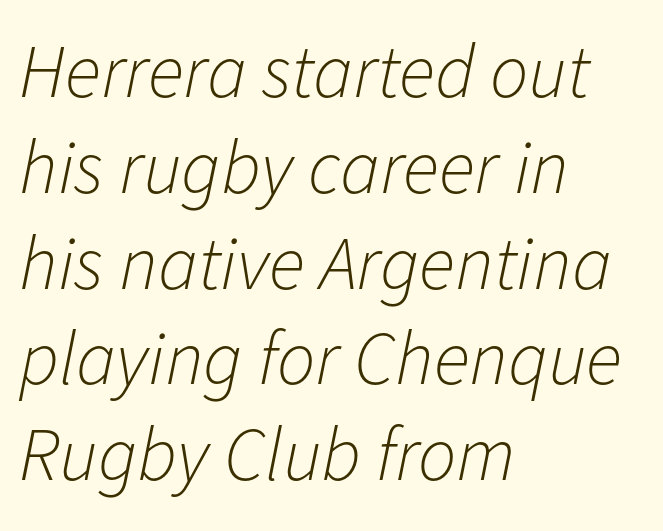
{"italic": "yes", "lean": "right", "slant_degrees": 11, "bold": "no", "weight": "light", "width": "normal", "stroke_contrast": "low", "x_height": "medium", "monospaced": "no", "underline": "no", "align": "left", "line_spacing": "normal", "line_spacing_ratio": 1.26, "letter_spacing": "normal", "letter_spacing_em": 0.0, "glyph_px": 76}
